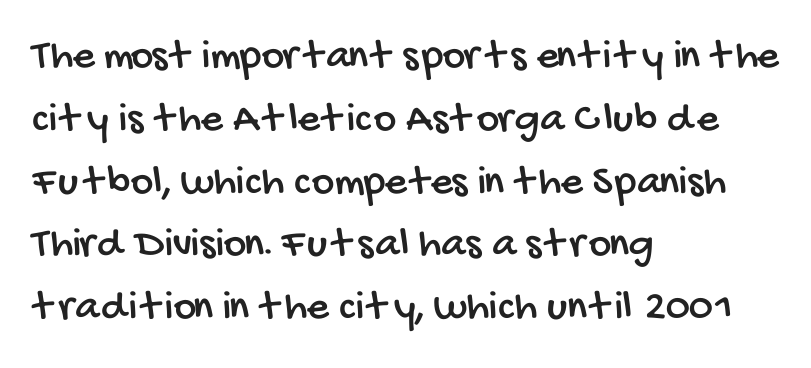
What stands out about the letter spacing? Nothing — it is the standard amount. Type without underlining. The face used here is a sans, in the tradition of grotesques and geometrics. The passage shown is typed in a proportional face where columns would drift.
